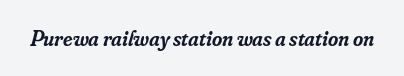
{"italic": "yes", "lean": "right", "slant_degrees": 16, "bold": "semi", "underline": "no", "letter_spacing": "normal", "letter_spacing_em": 0.0, "glyph_px": 22}
